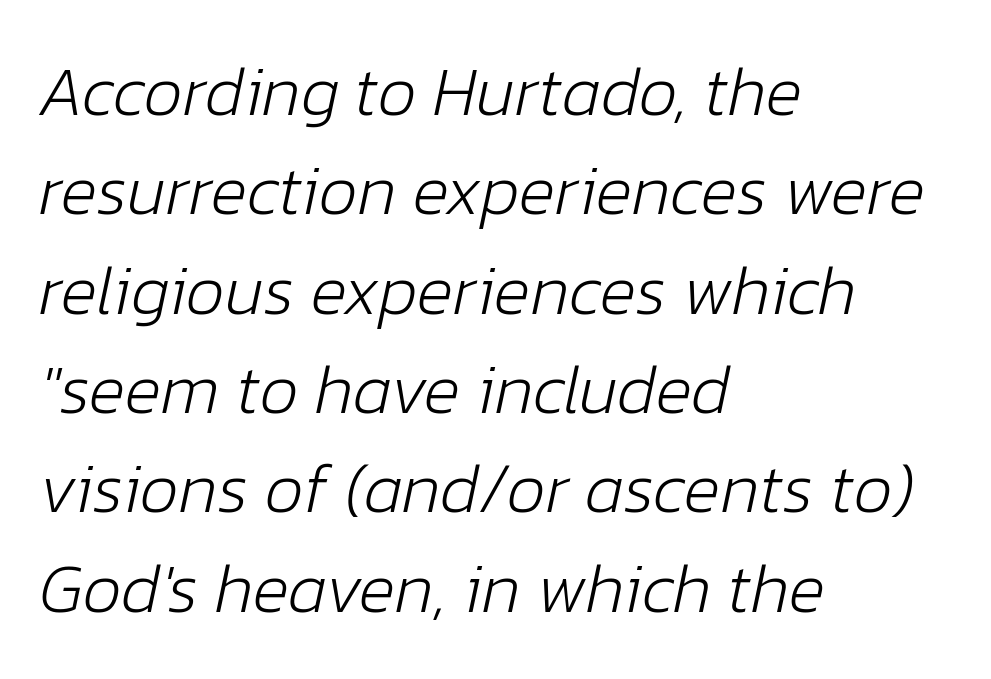
{"italic": "yes", "lean": "right", "slant_degrees": 12, "bold": "no", "weight": "light", "width": "normal", "stroke_contrast": "low", "x_height": "medium", "monospaced": "no", "underline": "no", "align": "left", "line_spacing": "normal", "line_spacing_ratio": 1.44, "letter_spacing": "normal", "letter_spacing_em": 0.0, "glyph_px": 69}
